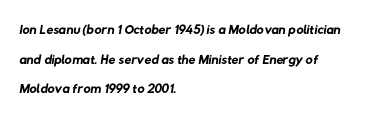
{"bold": "no", "underline": "no", "align": "left", "line_spacing": "normal", "line_spacing_ratio": 1.48, "letter_spacing": "normal", "letter_spacing_em": 0.0, "glyph_px": 20}
